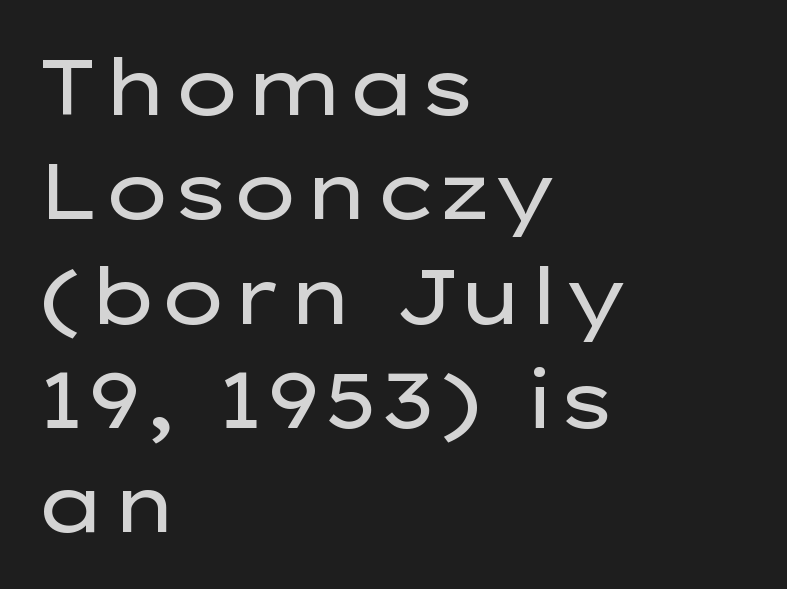
Type without underlining. Posture: straight, roman, zero tilt. The face used here is a sans, in the tradition of grotesques and geometrics. What stands out about the letter spacing? Nothing — it is the standard amount. A typesetter would call this proportional, since set widths differ per character.
